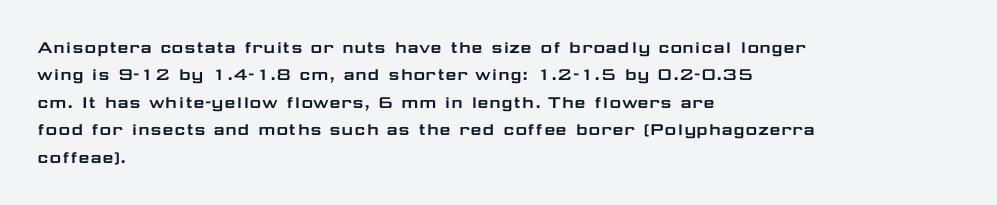
Q: Is the text italic (slanted)? A: No, it is upright.
Q: Is the text underlined? A: No.
Q: How is the paragraph aligned? A: Left-aligned.
Q: Is the spacing between letters normal or unusually wide? A: Normal.
Q: Is the spacing between lines tight, normal or loose? A: Normal.
